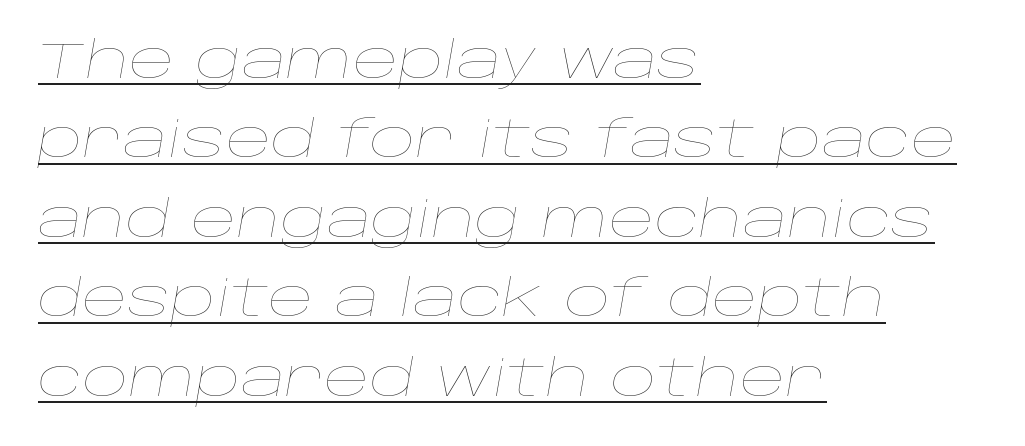
The image shows 50 px thin, wide type, italic (leaning right); set left-aligned, normal line spacing (1.59x), normal letter spacing, underlined; low stroke contrast and a large x-height.
